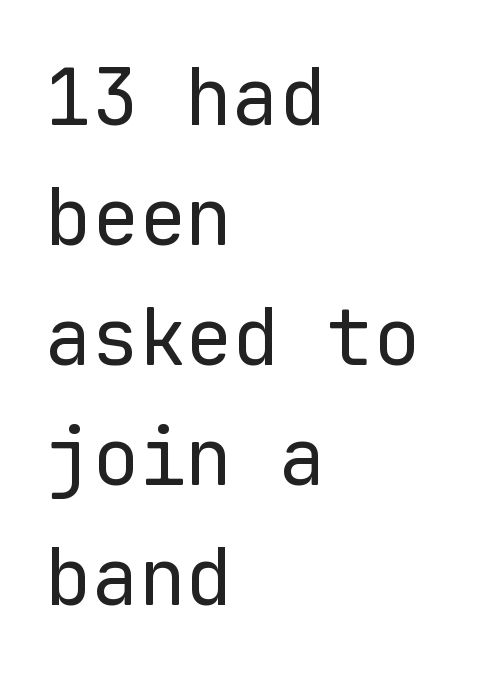
{"serif": "no", "italic": "no", "bold": "no", "weight": "regular", "width": "normal", "stroke_contrast": "low", "x_height": "medium", "monospaced": "yes", "underline": "no", "align": "left", "line_spacing": "normal", "line_spacing_ratio": 1.54, "letter_spacing": "normal", "letter_spacing_em": 0.0, "glyph_px": 78}
